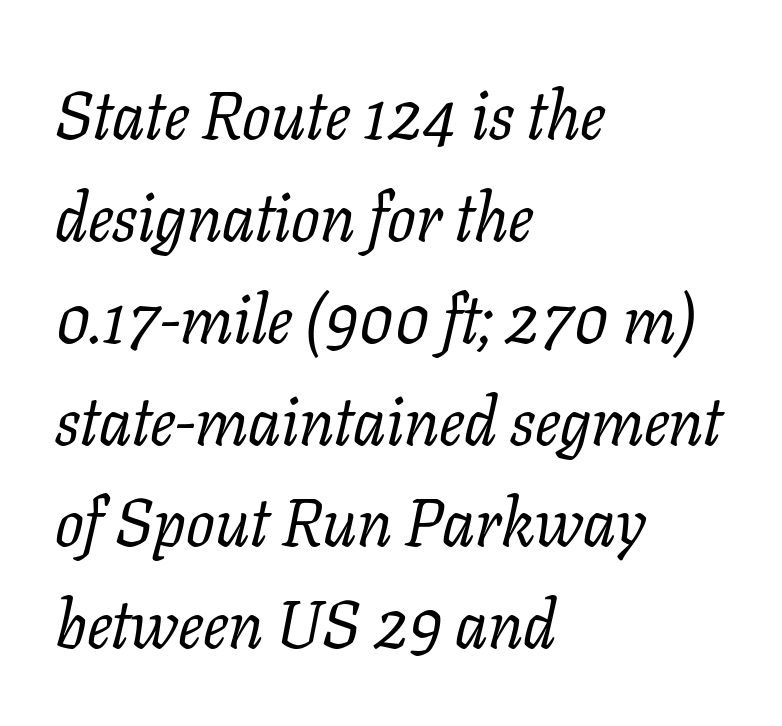
The image shows 67 px regular-weight serif type, italic (leaning right); set left-aligned, normal line spacing (1.52x), normal letter spacing, not underlined; low stroke contrast and a medium x-height.
